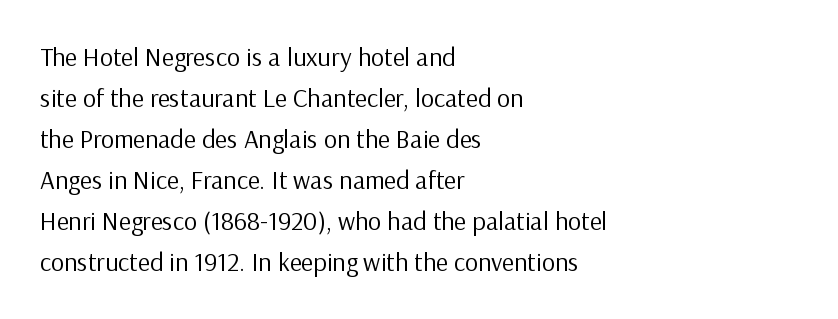
{"italic": "no", "bold": "no", "underline": "no", "align": "left", "line_spacing": "normal", "line_spacing_ratio": 1.58, "letter_spacing": "normal", "letter_spacing_em": 0.0, "glyph_px": 26}
